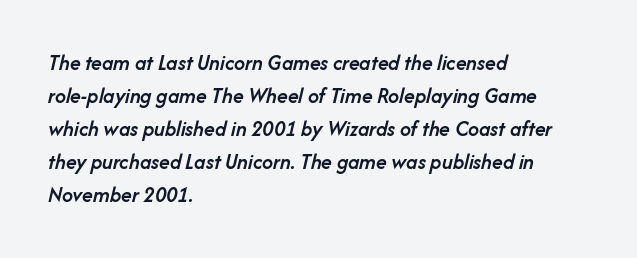
Q: Is the text bold? A: Semi-bold.
Q: Is the text italic (slanted)? A: Yes, it leans right by about 14 degrees.
Q: Is the text underlined? A: No.
Q: How is the paragraph aligned? A: Left-aligned.
Q: Is the spacing between letters normal or unusually wide? A: Normal.
Q: Is the spacing between lines tight, normal or loose? A: Normal.
